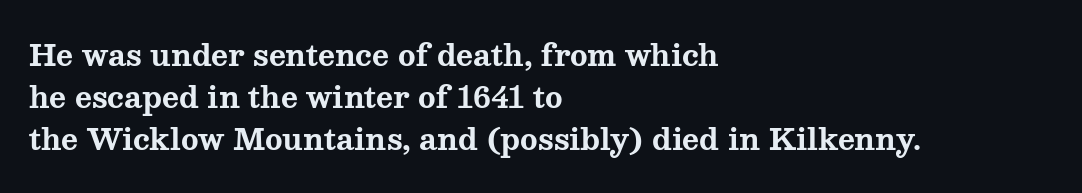
Q: Is the text bold? A: Yes.
Q: Is the text italic (slanted)? A: No, it is upright.
Q: Is the typeface a serif or a sans-serif typeface? A: Serif.
Q: Is the text underlined? A: No.
Q: How is the paragraph aligned? A: Left-aligned.
Q: Is the spacing between letters normal or unusually wide? A: Normal.
Q: Is the spacing between lines tight, normal or loose? A: Normal.
Q: Width (condensed, normal, or wide)? A: Wide.
Q: Stroke contrast? A: Medium.
Q: x-height? A: Medium.
Q: Monospaced? A: No.
